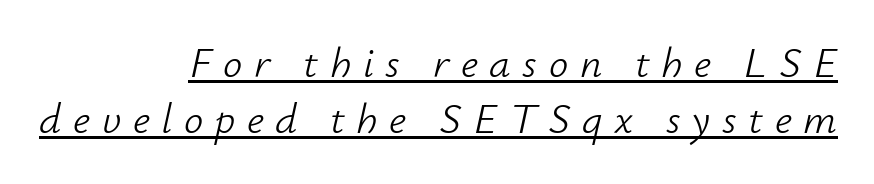
{"italic": "yes", "lean": "right", "slant_degrees": 12, "bold": "no", "weight": "light", "width": "normal", "stroke_contrast": "low", "x_height": "small", "monospaced": "no", "underline": "yes", "align": "right", "line_spacing": "normal", "line_spacing_ratio": 1.31, "letter_spacing": "wide", "letter_spacing_em": 0.27, "glyph_px": 43}
